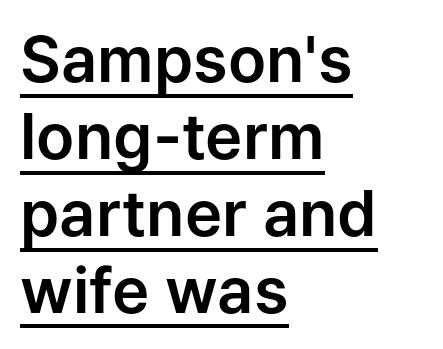
The image shows 63 px sans-serif type, upright; set left-aligned, line spacing 1.22x, normal letter spacing, underlined; low stroke contrast and a medium x-height.
